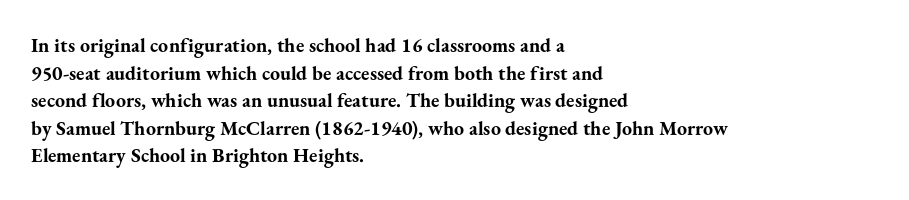
The image shows 20 px bold type, upright; set left-aligned, normal line spacing (1.38x), normal letter spacing, not underlined.
